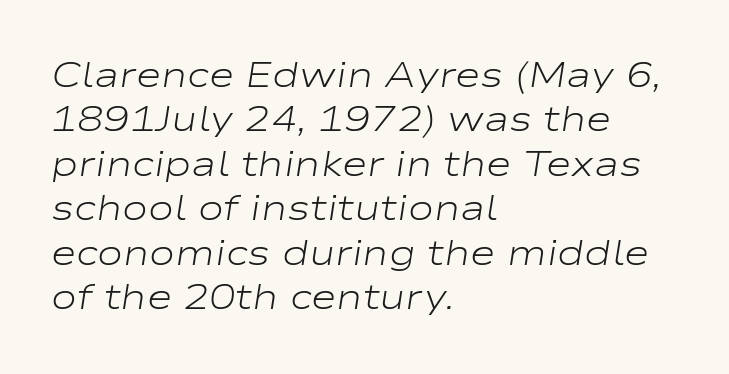
{"italic": "yes", "lean": "right", "slant_degrees": 9, "bold": "no", "weight": "light", "width": "wide", "stroke_contrast": "low", "x_height": "medium", "monospaced": "no", "underline": "no", "align": "left", "line_spacing": "normal", "line_spacing_ratio": 1.27, "letter_spacing": "normal", "letter_spacing_em": 0.0, "glyph_px": 35}
